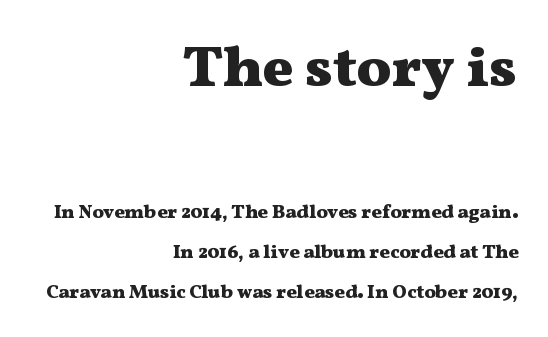
The image shows 58 px heavy, wide serif type, upright; set right-aligned, loose line spacing (2.11x), normal letter spacing, not underlined; the first (top) block is 3.05x larger; medium stroke contrast and a medium x-height.
